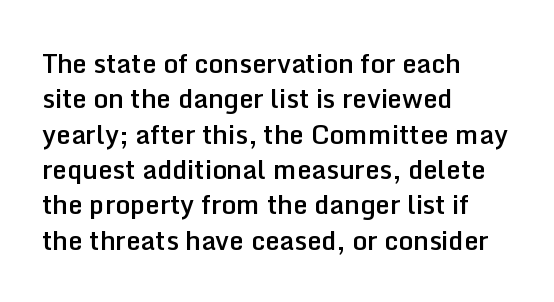
Quick note: underline off. Is the letter spacing exaggerated? No — it looks like the ordinary default. Each new line begins a customary step beneath the previous one. Its strokes are somewhat broadened, the hallmark of semibold type.
